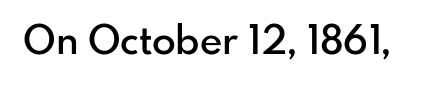
The image shows 39 px semibold sans-serif type, upright; set normal letter spacing, not underlined; low stroke contrast and a small x-height.
